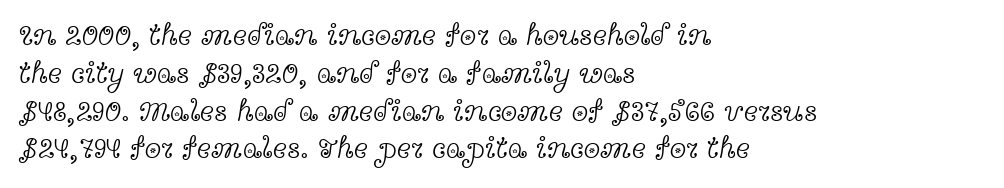
Q: Is the text bold? A: No.
Q: Is the text italic (slanted)? A: No, it is upright.
Q: Is the typeface a serif or a sans-serif typeface? A: Serif.
Q: Is the text underlined? A: No.
Q: How is the paragraph aligned? A: Left-aligned.
Q: Is the spacing between letters normal or unusually wide? A: Normal.
Q: Is the spacing between lines tight, normal or loose? A: Normal.
Q: Width (condensed, normal, or wide)? A: Wide.
Q: x-height? A: Medium.
Q: Monospaced? A: No.
